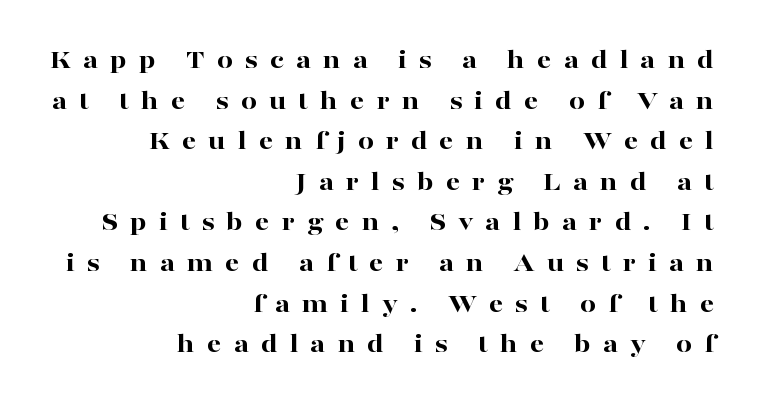
The image shows 28 px bold, wide serif type, upright; set right-aligned, normal line spacing (1.45x), unusually wide letter spacing (+0.43 em), not underlined; high stroke contrast and a medium x-height.
